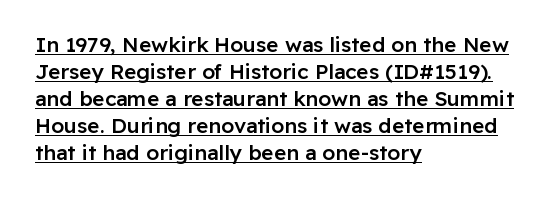
Q: Is the text bold? A: Semi-bold.
Q: Is the text italic (slanted)? A: No, it is upright.
Q: Is the text underlined? A: Yes.
Q: How is the paragraph aligned? A: Left-aligned.
Q: Is the spacing between letters normal or unusually wide? A: Normal.
Q: Is the spacing between lines tight, normal or loose? A: Normal.
